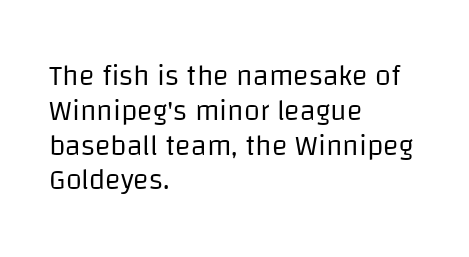
{"serif": "no", "italic": "no", "bold": "no", "weight": "regular", "width": "normal", "stroke_contrast": "low", "x_height": "large", "monospaced": "no", "underline": "no", "align": "left", "line_spacing_ratio": 1.2, "letter_spacing": "normal", "letter_spacing_em": 0.0, "glyph_px": 29}
